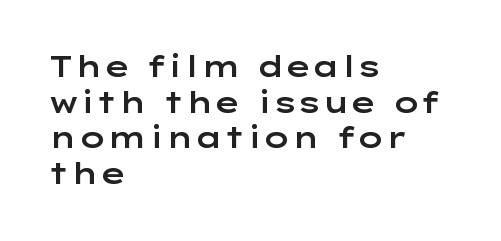
{"serif": "no", "italic": "no", "width": "wide", "stroke_contrast": "low", "x_height": "medium", "monospaced": "no", "underline": "no", "align": "left", "line_spacing_ratio": 1.23, "letter_spacing": "normal", "letter_spacing_em": 0.0, "glyph_px": 29}
